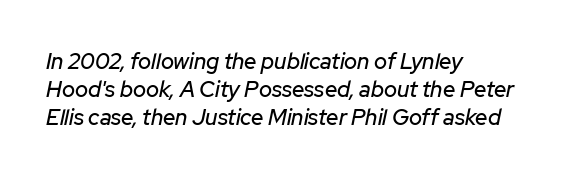
The image shows 22 px text type, italic (leaning right); set left-aligned, normal line spacing (1.28x), normal letter spacing, not underlined.
